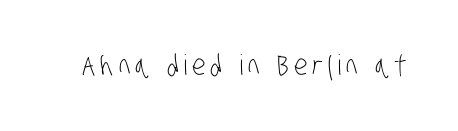
Q: Is the text bold? A: No.
Q: Is the typeface a serif or a sans-serif typeface? A: Sans-serif.
Q: Is the text underlined? A: No.
Q: Width (condensed, normal, or wide)? A: Condensed.
Q: Stroke contrast? A: Low.
Q: x-height? A: Large.
Q: Monospaced? A: No.
